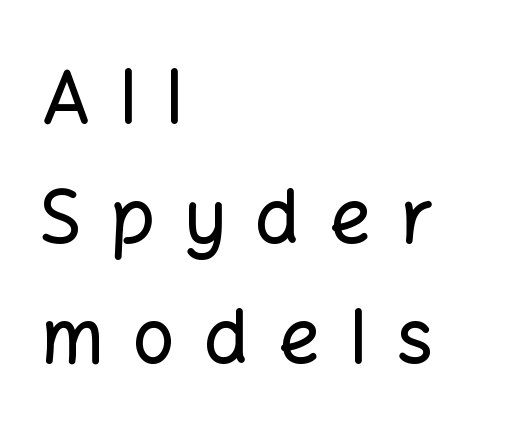
The image shows 74 px sans-serif type, upright; set left-aligned, normal line spacing (1.62x), unusually wide letter spacing (+0.39 em), not underlined; low stroke contrast and a medium x-height.
